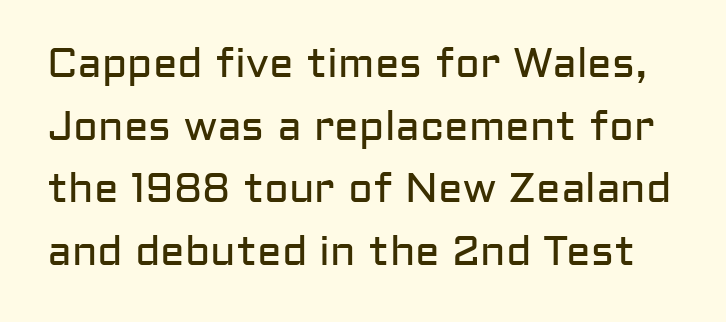
{"serif": "no", "italic": "no", "bold": "no", "weight": "regular", "width": "normal", "stroke_contrast": "low", "x_height": "medium", "monospaced": "no", "underline": "no", "line_spacing": "normal", "line_spacing_ratio": 1.53, "letter_spacing": "normal", "letter_spacing_em": 0.0, "glyph_px": 41}
